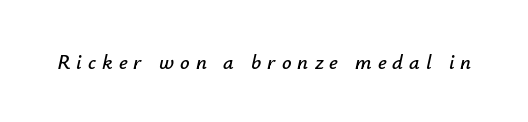
The image shows 21 px text type, italic (leaning right); set unusually wide letter spacing (+0.29 em), not underlined.
